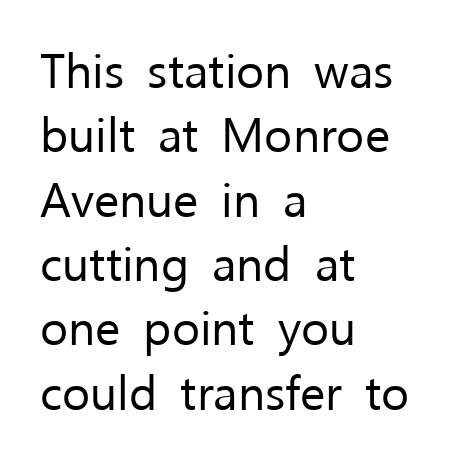
{"serif": "no", "italic": "no", "bold": "no", "weight": "regular", "width": "normal", "stroke_contrast": "low", "x_height": "medium", "monospaced": "no", "underline": "no", "align": "left", "line_spacing": "normal", "line_spacing_ratio": 1.34, "letter_spacing": "normal", "letter_spacing_em": 0.0, "glyph_px": 48}
